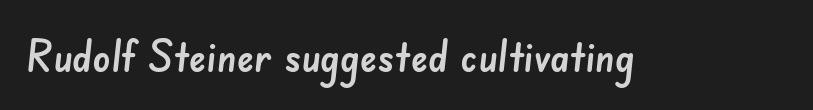
The image shows 44 px sans-serif type; set normal letter spacing, not underlined; low stroke contrast and a small x-height.
